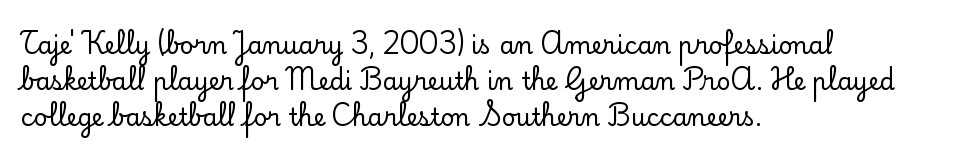
Leading: standard. Ascenders rise straight up at ninety degrees. Nobody drew a line under any word here. Here the glyphs are tracked normally, forming tight word shapes. All the whitespace from short lines collects on the right.
